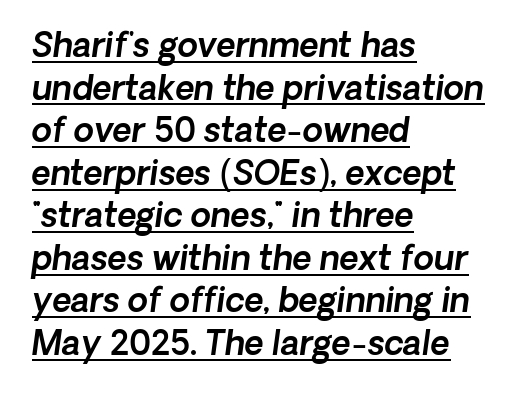
Honestly, the row spacing looks completely unremarkable. The passage shown has conventional tracking throughout. Letterform terminals end flat and unadorned throughout the passage. Is the block centered? No — it sits flush against the left margin.
